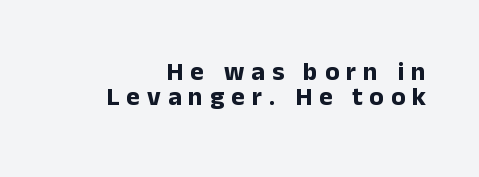
The image shows 26 px bold type, upright; set right-aligned, tight line spacing (0.98x), unusually wide letter spacing (+0.27 em), not underlined.
